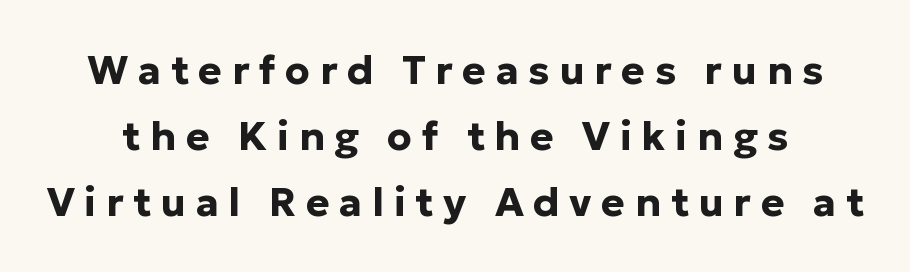
Q: Is the text bold? A: Yes.
Q: Is the text italic (slanted)? A: No, it is upright.
Q: Is the typeface a serif or a sans-serif typeface? A: Sans-serif.
Q: Is the text underlined? A: No.
Q: Is the spacing between letters normal or unusually wide? A: Unusually wide.
Q: Is the spacing between lines tight, normal or loose? A: Normal.
Q: Width (condensed, normal, or wide)? A: Normal.
Q: Stroke contrast? A: Low.
Q: x-height? A: Medium.
Q: Monospaced? A: No.
